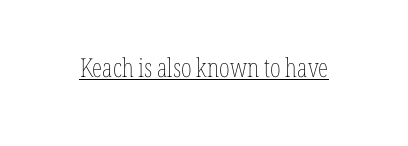
Short note: letters normally spaced. Is this a heavy cut? Hardly; it is regular or lighter. This sample uses an upright cut, with every glyph sitting square on the baseline. Is there an underline? Yes — a line sits under the letters.
